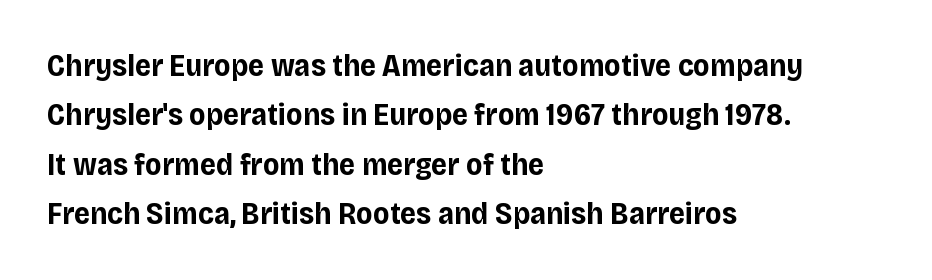
Students, this is bold: see how much ink each stroke carries. The letters carry no serifs — their stems end cleanly without finishing strokes. Every stem runs plumb, perpendicular to the baseline. These lines keep a tight, regular rhythm from letter to letter. Varying glyph widths throughout — classic text-font behaviour. Descenders hang freely into open space.
